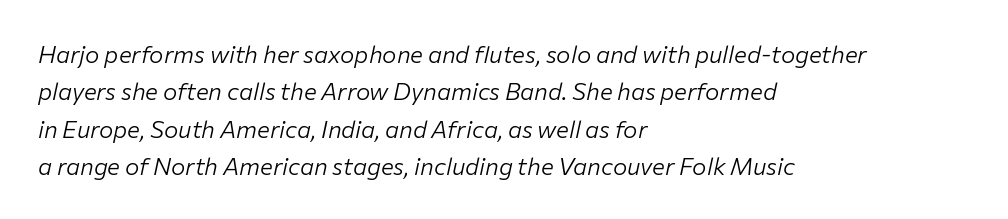
The image shows 24 px text type, italic (leaning right); set left-aligned, normal line spacing (1.56x), normal letter spacing, not underlined.
